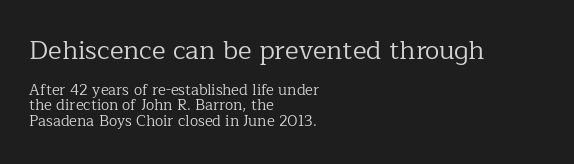
No italicization has been applied; the sample stays upright. The typesetting does not lean heavy: it is not bold. This sample uses plain, unmodified letter spacing. Lines of text with bare space underneath.
